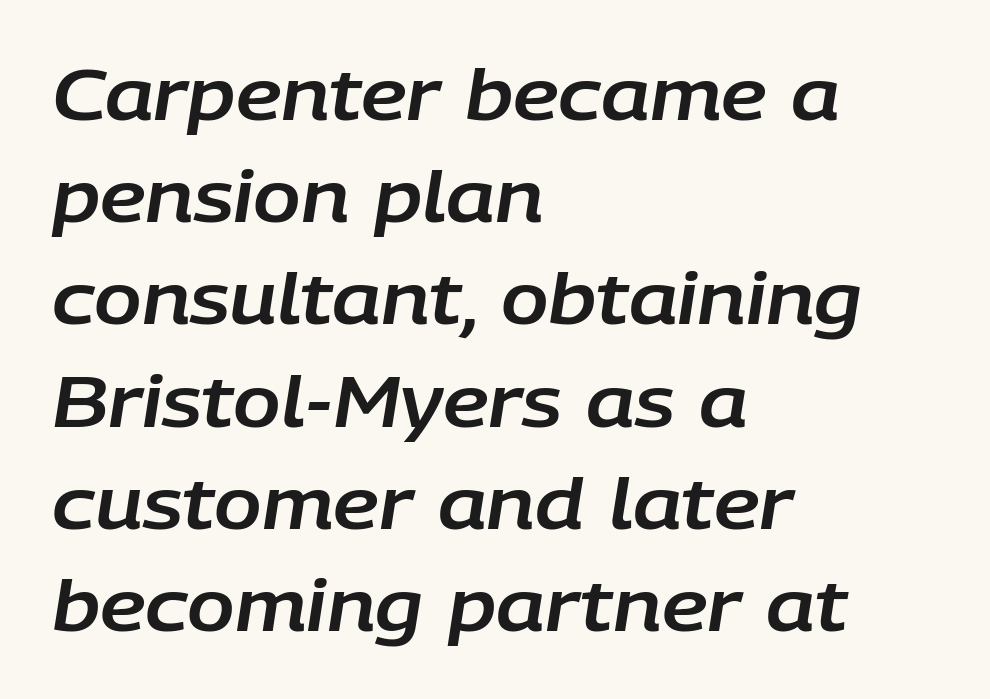
The image shows 70 px text type, italic (leaning right); set left-aligned, normal line spacing (1.46x), normal letter spacing, not underlined; low stroke contrast and a large x-height.
